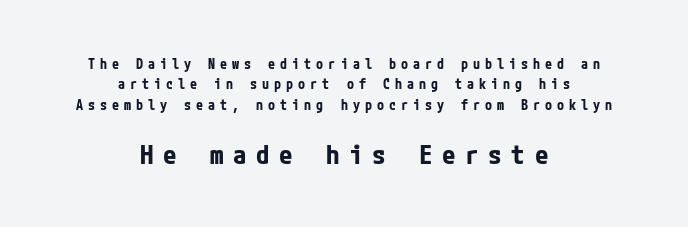
{"italic": "no", "bold": "yes", "underline": "no", "align": "center", "line_spacing": "normal", "line_spacing_ratio": 1.45, "letter_spacing": "wide", "letter_spacing_em": 0.36, "larger_block": "second", "size_ratio": 1.93, "glyph_px": 27}
